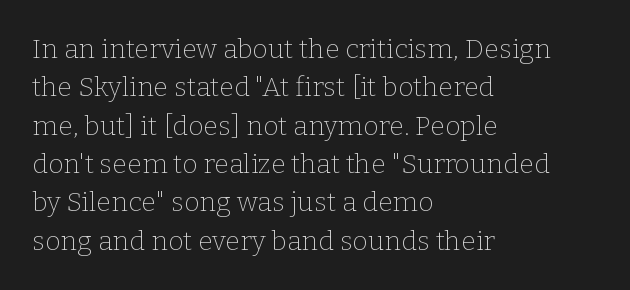
Every row of glyphs begins at an identical x-position on the left. A roman cut, with each character standing at attention. Does the leading feel generous? No, just average. The tracking reads as untouched default to a designer's eye.
